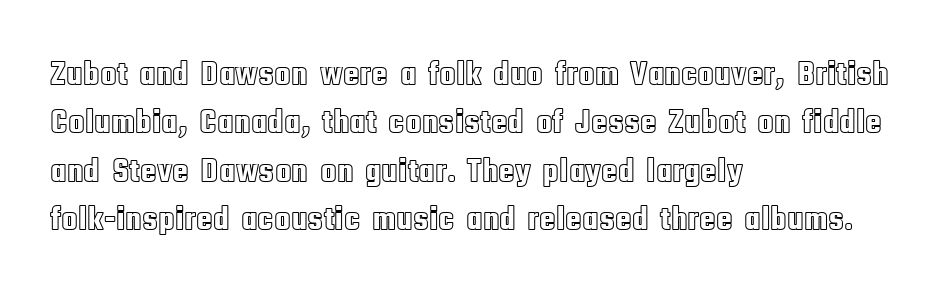
Honestly, the row spacing looks completely unremarkable. These lines keep a tight, regular rhythm from letter to letter. The passage shown is typed in a proportional face where columns would drift. Each line starts at the same left margin while the right side varies. Each row of text sits above clean, open space. You can tell it's not italic because the verticals are truly vertical.
